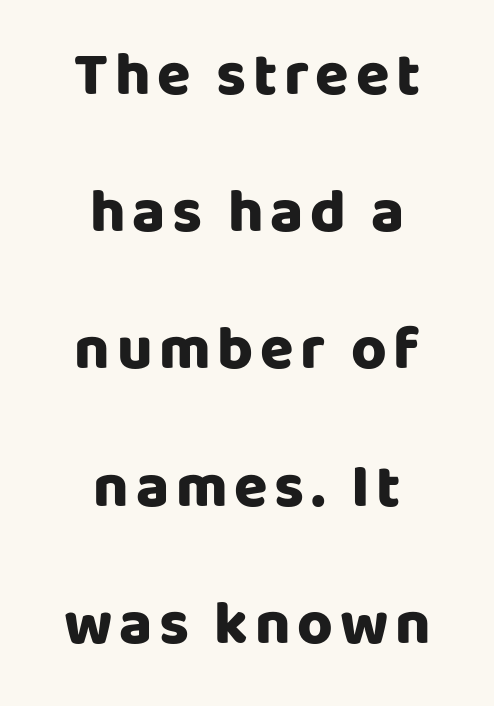
{"serif": "no", "italic": "no", "bold": "yes", "weight": "heavy", "width": "normal", "stroke_contrast": "low", "x_height": "large", "monospaced": "no", "underline": "no", "align": "center", "line_spacing": "loose", "line_spacing_ratio": 2.25, "glyph_px": 61}
